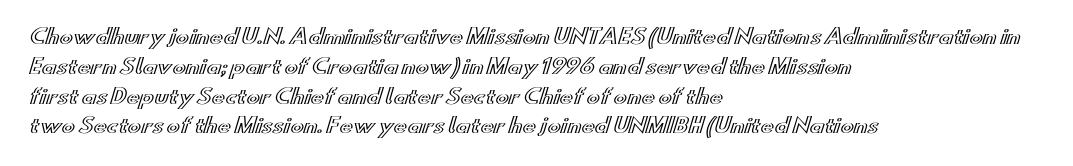
The image shows 20 px text type; set left-aligned, normal line spacing (1.49x), normal letter spacing, not underlined.
